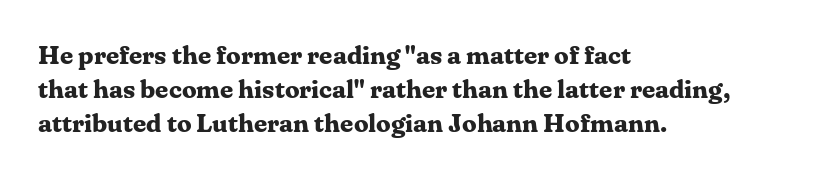
Q: Is the text bold? A: Yes.
Q: Is the text italic (slanted)? A: No, it is upright.
Q: Is the text underlined? A: No.
Q: How is the paragraph aligned? A: Left-aligned.
Q: Is the spacing between letters normal or unusually wide? A: Normal.
Q: Is the spacing between lines tight, normal or loose? A: Normal.
